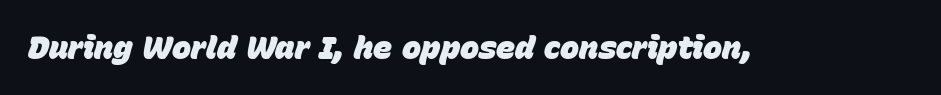
Q: Is the text bold? A: Yes.
Q: Is the text italic (slanted)? A: Yes, it leans right by about 15 degrees.
Q: Is the text underlined? A: No.
Q: Is the spacing between letters normal or unusually wide? A: Normal.
Q: Width (condensed, normal, or wide)? A: Normal.
Q: Stroke contrast? A: Low.
Q: x-height? A: Large.
Q: Monospaced? A: No.
